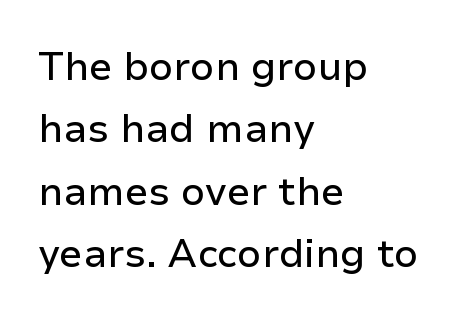
Q: Is the text italic (slanted)? A: No, it is upright.
Q: Is the typeface a serif or a sans-serif typeface? A: Sans-serif.
Q: Is the text underlined? A: No.
Q: How is the paragraph aligned? A: Left-aligned.
Q: Is the spacing between letters normal or unusually wide? A: Normal.
Q: Is the spacing between lines tight, normal or loose? A: Normal.
Q: Width (condensed, normal, or wide)? A: Normal.
Q: Stroke contrast? A: Low.
Q: x-height? A: Medium.
Q: Monospaced? A: No.
